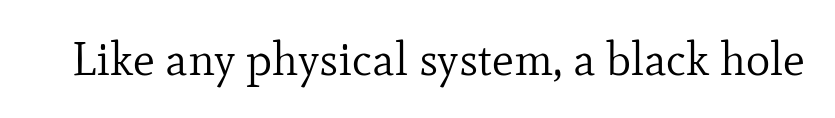
The lettering stays uniformly vertical, giving the passage a roman look. Nobody drew a line under any word here. Examine the stroke ends and you'll spot serifs. What stands out about the letter spacing? Nothing — it is the standard amount. Here the designer chose a conventional face with non-uniform glyph widths.
